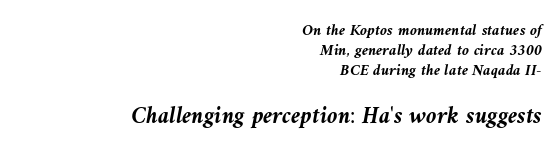
Q: Is the text bold? A: Yes.
Q: Is the text italic (slanted)? A: Yes, it leans left by about 10 degrees.
Q: Is the text underlined? A: No.
Q: How is the paragraph aligned? A: Right-aligned.
Q: Is the spacing between letters normal or unusually wide? A: Normal.
Q: Which block of text is set in a larger size, the first (top) or the second (bottom)? A: The second (bottom) one.
